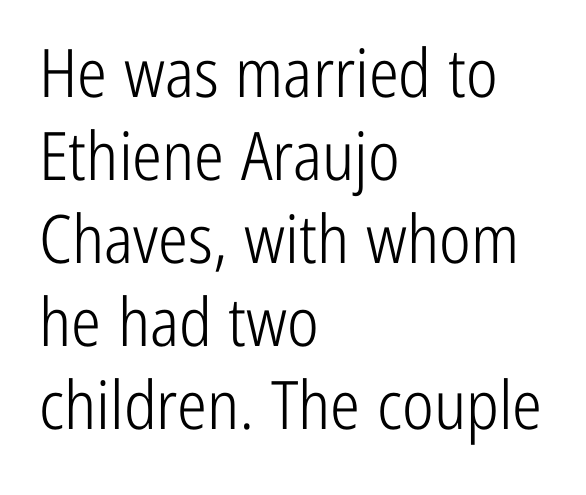
Q: Is the text bold? A: No.
Q: Is the text italic (slanted)? A: No, it is upright.
Q: Is the typeface a serif or a sans-serif typeface? A: Sans-serif.
Q: Is the text underlined? A: No.
Q: How is the paragraph aligned? A: Left-aligned.
Q: Is the spacing between letters normal or unusually wide? A: Normal.
Q: Width (condensed, normal, or wide)? A: Condensed.
Q: Stroke contrast? A: Low.
Q: x-height? A: Medium.
Q: Monospaced? A: No.
